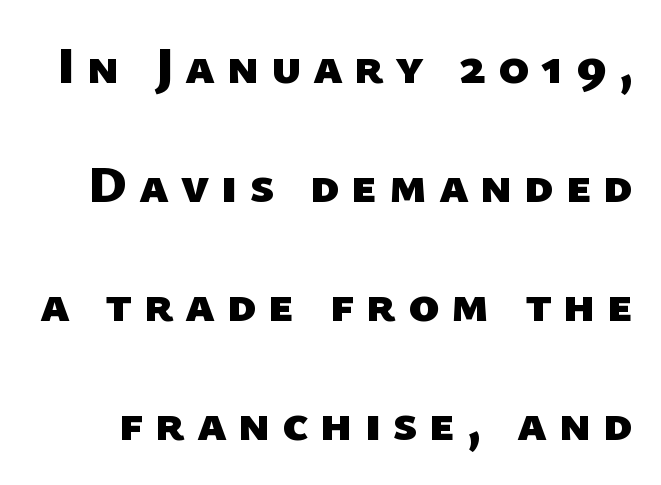
Q: Is the text bold? A: Yes.
Q: Is the typeface a serif or a sans-serif typeface? A: Sans-serif.
Q: Is the text underlined? A: No.
Q: Is the spacing between letters normal or unusually wide? A: Unusually wide.
Q: Is the spacing between lines tight, normal or loose? A: Loose.
Q: Width (condensed, normal, or wide)? A: Normal.
Q: Stroke contrast? A: Low.
Q: x-height? A: Medium.
Q: Monospaced? A: No.
